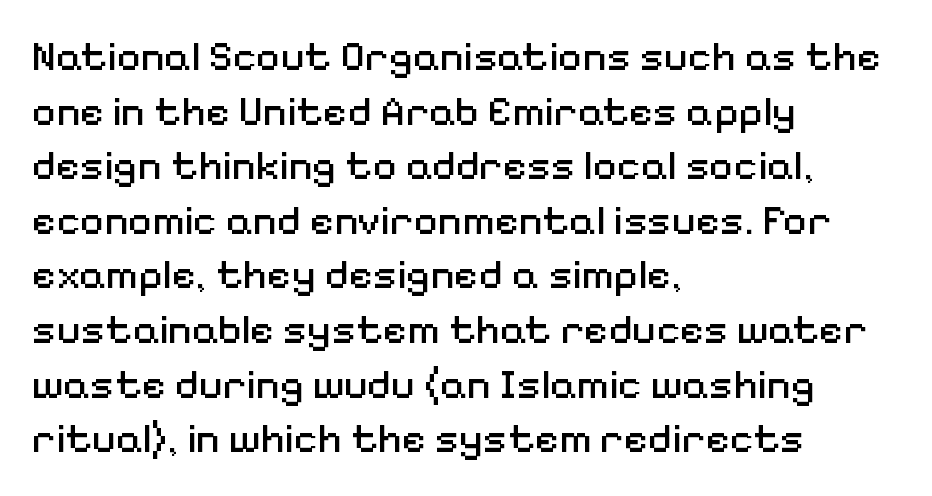
The image shows 42 px regular-weight sans-serif type, upright; set left-aligned, normal line spacing (1.3x), normal letter spacing, not underlined; medium stroke contrast and a medium x-height.
